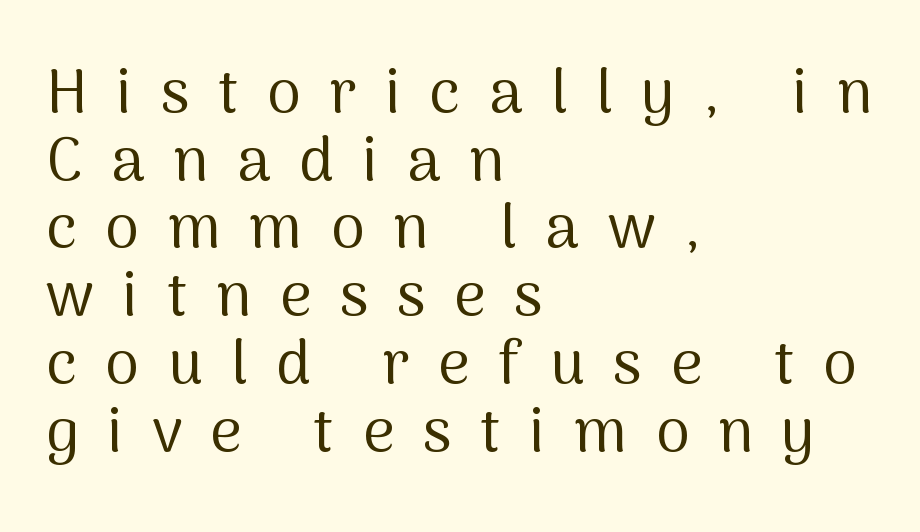
Q: Is the text bold? A: No.
Q: Is the text italic (slanted)? A: No, it is upright.
Q: Is the typeface a serif or a sans-serif typeface? A: Sans-serif.
Q: Is the text underlined? A: No.
Q: How is the paragraph aligned? A: Left-aligned.
Q: Is the spacing between letters normal or unusually wide? A: Unusually wide.
Q: Is the spacing between lines tight, normal or loose? A: Tight.
Q: Width (condensed, normal, or wide)? A: Normal.
Q: Stroke contrast? A: Medium.
Q: x-height? A: Medium.
Q: Monospaced? A: No.
